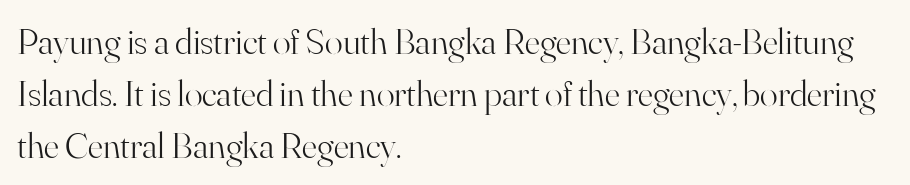
Q: Is the text bold? A: No.
Q: Is the text italic (slanted)? A: No, it is upright.
Q: Is the typeface a serif or a sans-serif typeface? A: Serif.
Q: Is the text underlined? A: No.
Q: How is the paragraph aligned? A: Left-aligned.
Q: Is the spacing between letters normal or unusually wide? A: Normal.
Q: Is the spacing between lines tight, normal or loose? A: Normal.
Q: Width (condensed, normal, or wide)? A: Normal.
Q: Stroke contrast? A: High.
Q: x-height? A: Small.
Q: Monospaced? A: No.
